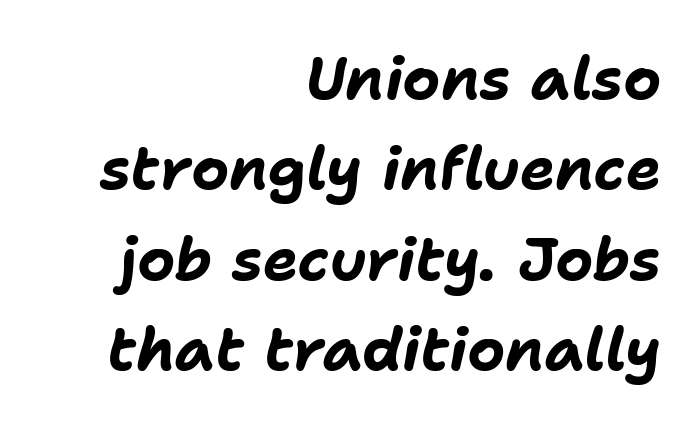
The passage shown is typed in a proportional face where columns would drift. In terms of letterspacing, this is plain default setting. The passage shown is not underscored anywhere. The typography opts for an oblique posture over an upright one.
